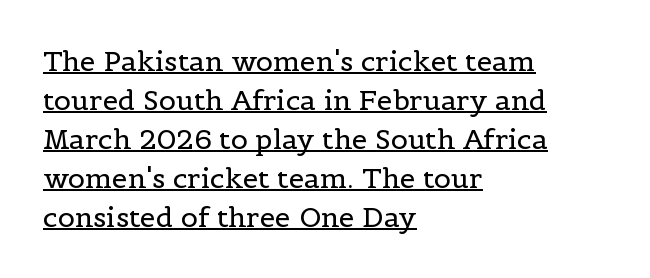
The letters sit at their default tracking, neither squeezed nor spread. The designer left line spacing at the default. Italic? Not at all — the glyphs are vertical. Caption: face not bold, strokes unweighted. The rendering anchors every line to the left-hand side. The specimen includes a rule beneath the text block's lines.
